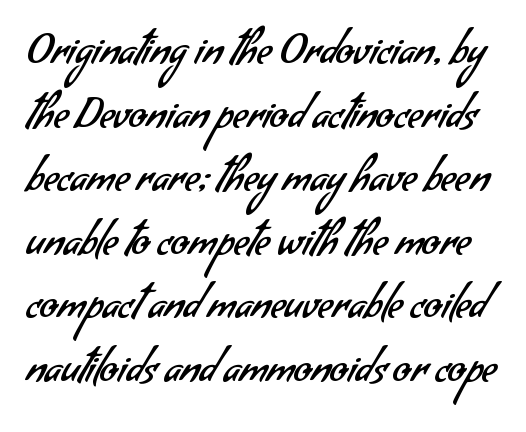
Is this a fixed-width face? No — the glyphs have proportional, varying widths. This is not heavy type; no bold has been used. Honestly, there is no underline to notice here at all. Classification — sans serif. The face used here is rendered with its standard letterfit. The block of text has a typical density, with ordinary space between rows.
